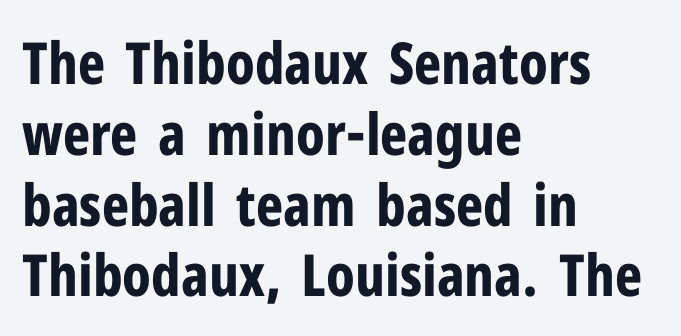
{"serif": "no", "italic": "no", "bold": "yes", "weight": "bold", "width": "condensed", "stroke_contrast": "low", "x_height": "medium", "monospaced": "no", "underline": "no", "align": "left", "line_spacing_ratio": 1.22, "letter_spacing": "normal", "letter_spacing_em": 0.0, "glyph_px": 58}
